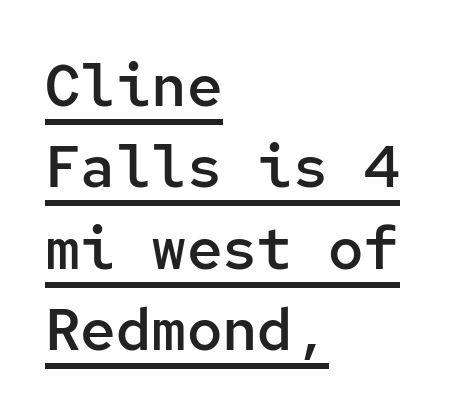
Q: Is the text bold? A: Semi-bold.
Q: Is the text italic (slanted)? A: No, it is upright.
Q: Is the typeface a serif or a sans-serif typeface? A: Sans-serif.
Q: Is the text underlined? A: Yes.
Q: How is the paragraph aligned? A: Left-aligned.
Q: Is the spacing between letters normal or unusually wide? A: Normal.
Q: Is the spacing between lines tight, normal or loose? A: Normal.
Q: Width (condensed, normal, or wide)? A: Normal.
Q: Stroke contrast? A: Low.
Q: x-height? A: Medium.
Q: Monospaced? A: Yes.
